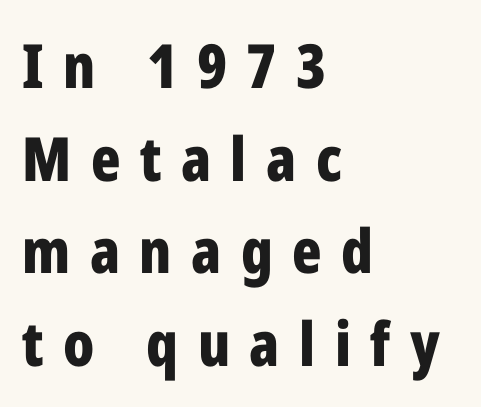
The image shows 61 px bold, condensed sans-serif type, upright; set left-aligned, normal line spacing (1.52x), unusually wide letter spacing (+0.32 em), not underlined; low stroke contrast and a medium x-height.
